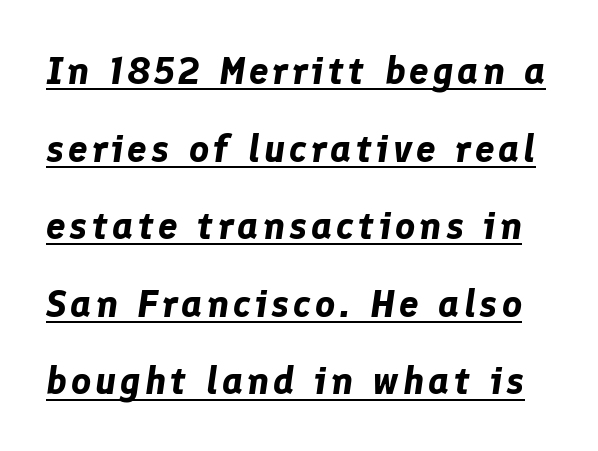
This sample has the flowing, uneven cadence of proportional lettering. Horizontal bands of white between lines are thick stripes. Set as a true bold cut, around the 700 mark. The face used here has a pronounced slope to its letters.
